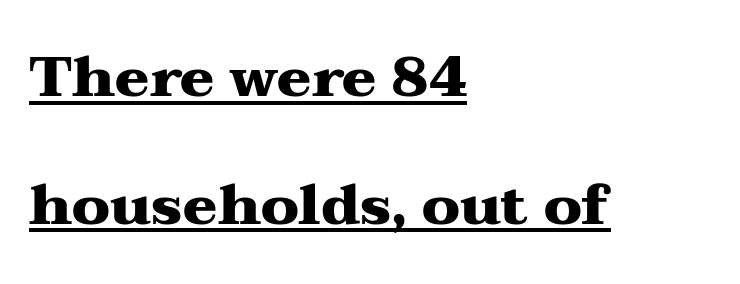
Alignment: flush left. The space between consecutive lines is lavish. This is heavy type, rendered in bold. A continuous stroke trails under the words, as in a hyperlink. The rendering uses natural spacing where letterforms have individual widths.
